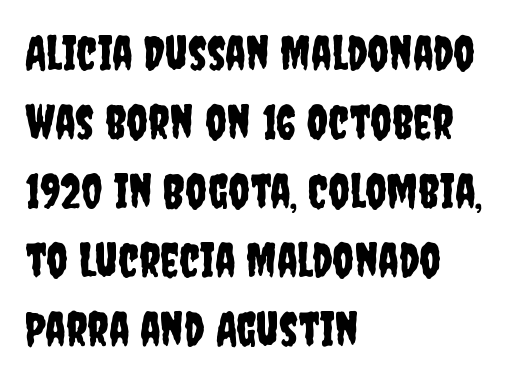
Think of a printed novel: that variable character pitch is what you see here. Check under the words: just untouched page. One glance says typical: line gaps are just what's usual. Here the glyphs are tracked normally, forming tight word shapes.
